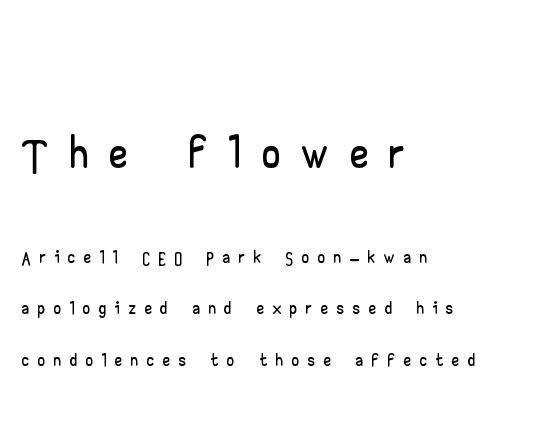
A typesetter would label this face a sans. Loose tracking; the words dissolve into strings of separated letters. Which margin do the lines hug? The left one — the right edge is uneven. Is this a fixed-width face? No — the glyphs have proportional, varying widths.
